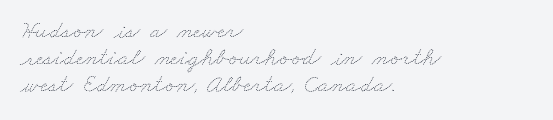
The image shows 25 px text type; set left-aligned, tight line spacing (1.08x), normal letter spacing, not underlined.
